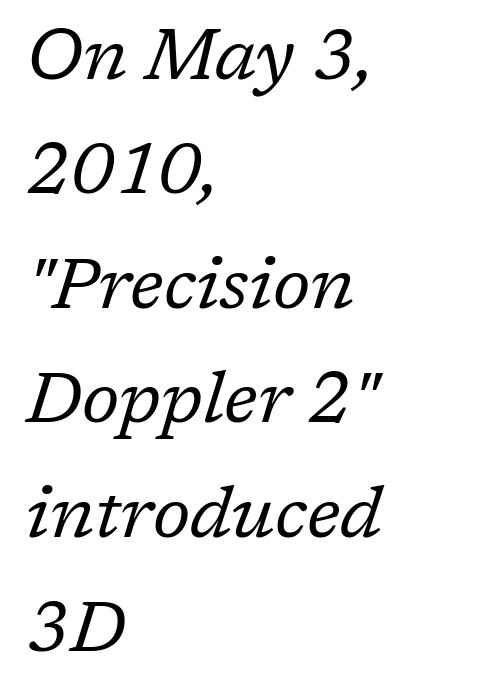
In terms of letterform style, serifs are clearly present. No letter is thick-stroked: the sample isn't bold. Each new line begins a customary step beneath the previous one. There's an unmistakable incline to the writing here.
